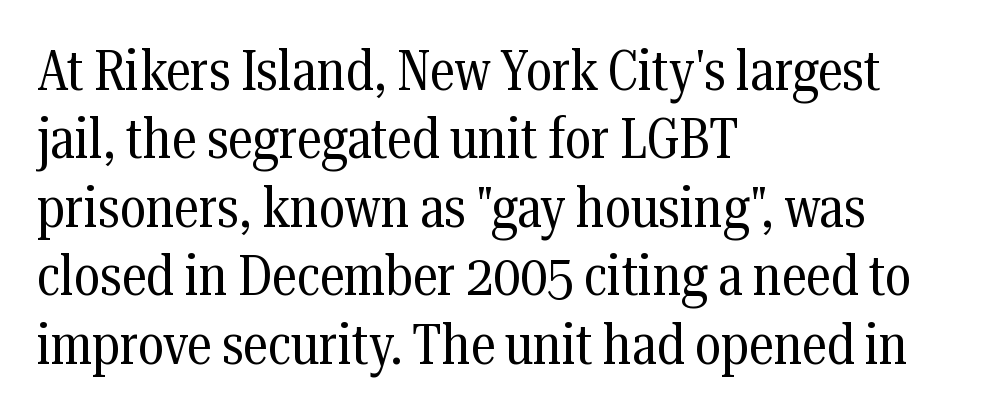
Q: Is the text bold? A: No.
Q: Is the text italic (slanted)? A: No, it is upright.
Q: Is the typeface a serif or a sans-serif typeface? A: Serif.
Q: Is the text underlined? A: No.
Q: How is the paragraph aligned? A: Left-aligned.
Q: Is the spacing between letters normal or unusually wide? A: Normal.
Q: Width (condensed, normal, or wide)? A: Condensed.
Q: Stroke contrast? A: Medium.
Q: x-height? A: Medium.
Q: Monospaced? A: No.
